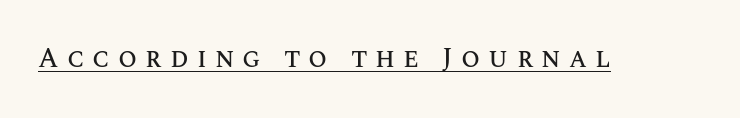
The image shows 27 px text type, upright; set unusually wide letter spacing (+0.3 em), underlined.
